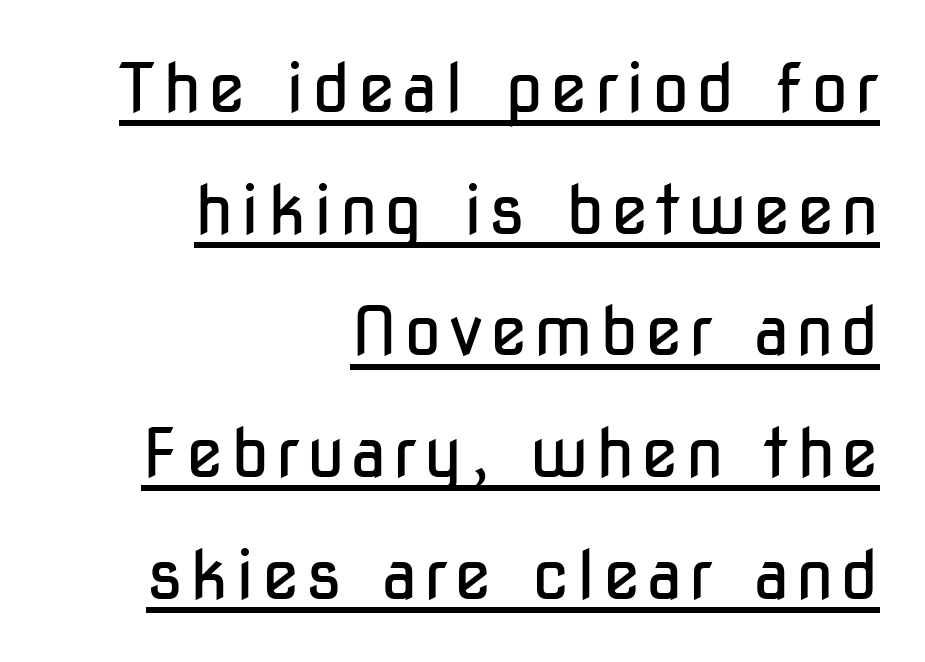
{"serif": "no", "italic": "no", "bold": "no", "weight": "regular", "width": "condensed", "stroke_contrast": "low", "x_height": "medium", "monospaced": "no", "underline": "yes", "align": "right", "line_spacing_ratio": 1.79, "glyph_px": 68}
